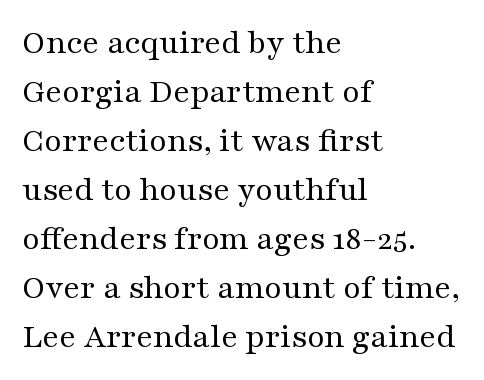
Q: Is the text bold? A: No.
Q: Is the text italic (slanted)? A: No, it is upright.
Q: Is the typeface a serif or a sans-serif typeface? A: Serif.
Q: Is the text underlined? A: No.
Q: How is the paragraph aligned? A: Left-aligned.
Q: Is the spacing between letters normal or unusually wide? A: Normal.
Q: Is the spacing between lines tight, normal or loose? A: Normal.
Q: Width (condensed, normal, or wide)? A: Wide.
Q: Stroke contrast? A: Medium.
Q: x-height? A: Medium.
Q: Monospaced? A: No.
